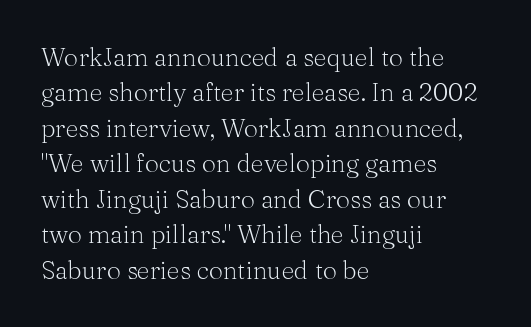
Q: Is the text bold? A: No.
Q: Is the text italic (slanted)? A: No, it is upright.
Q: Is the text underlined? A: No.
Q: How is the paragraph aligned? A: Left-aligned.
Q: Is the spacing between letters normal or unusually wide? A: Normal.
Q: Is the spacing between lines tight, normal or loose? A: Normal.
